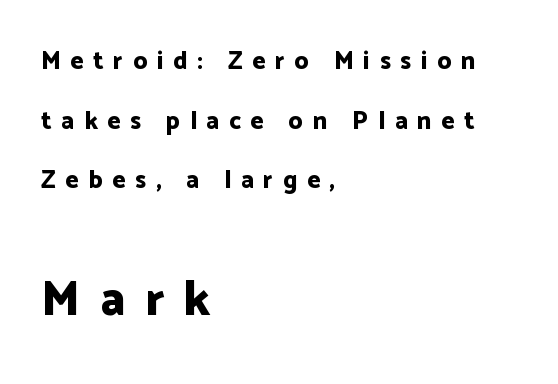
Q: Is the text bold? A: Yes.
Q: Is the text italic (slanted)? A: No, it is upright.
Q: Is the typeface a serif or a sans-serif typeface? A: Sans-serif.
Q: Is the text underlined? A: No.
Q: How is the paragraph aligned? A: Left-aligned.
Q: Is the spacing between letters normal or unusually wide? A: Unusually wide.
Q: Is the spacing between lines tight, normal or loose? A: Loose.
Q: Which block of text is set in a larger size, the first (top) or the second (bottom)? A: The second (bottom) one.
Q: Width (condensed, normal, or wide)? A: Normal.
Q: Stroke contrast? A: Low.
Q: x-height? A: Medium.
Q: Monospaced? A: No.
